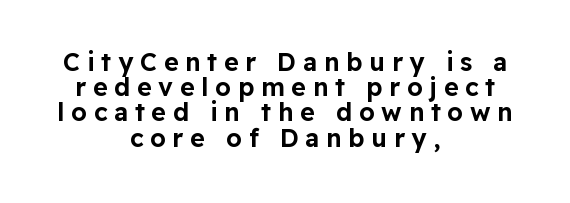
The image shows 25 px text type, upright; set centered, tight line spacing (1.01x), unusually wide letter spacing (+0.27 em), not underlined.
